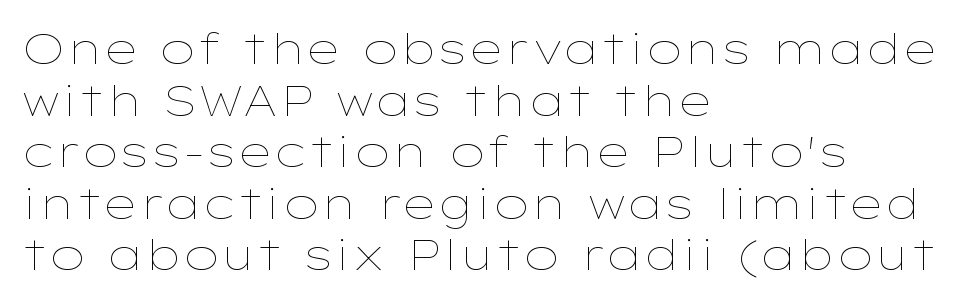
A typesetter would mark this as roman, not italic. The typesetter chose a ragged-right arrangement here. The space beneath each line is pristine and unruled. Here the designer chose a conventional face with non-uniform glyph widths. Heaviness? Minimal to ordinary, like unemphasized prose. The line texture is even and compact thanks to regular tracking.
